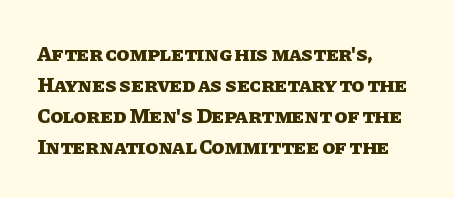
Posture: vertical. A classic flush-left, rag-right setting is used for this passage. Horizontal bands of white between lines are of average thickness. Each word holds together tightly as a unit, with standard inter-letter gaps. The font is running at its bold setting.
